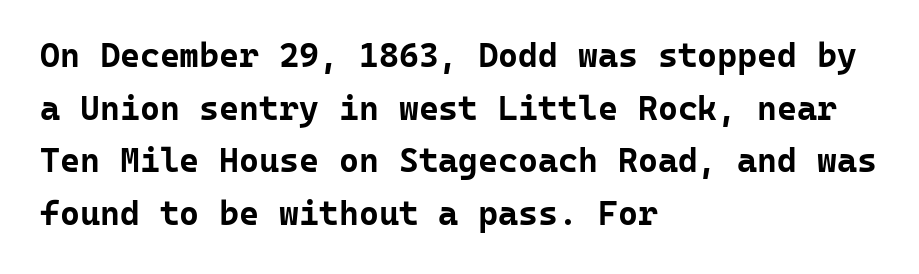
The image shows 34 px bold sans-serif type, upright, monospaced; set left-aligned, normal line spacing (1.55x), normal letter spacing, not underlined; low stroke contrast and a medium x-height.
